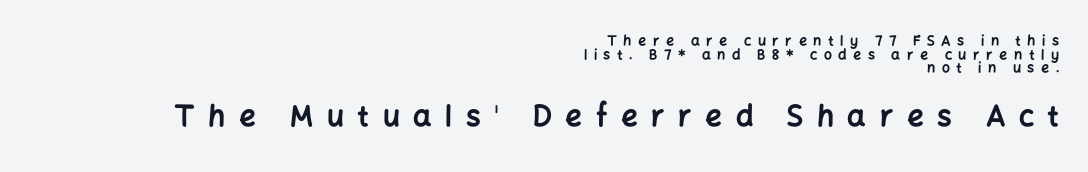
{"serif": "no", "italic": "no", "bold": "yes", "weight": "bold", "width": "normal", "stroke_contrast": "low", "x_height": "medium", "monospaced": "no", "underline": "no", "align": "right", "line_spacing": "tight", "line_spacing_ratio": 0.98, "letter_spacing": "wide", "letter_spacing_em": 0.47, "larger_block": "second", "size_ratio": 2.07, "glyph_px": 29}
